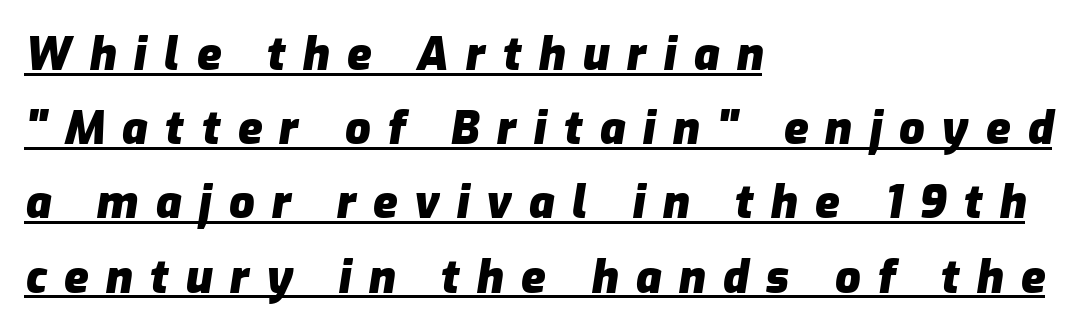
The typesetter chose a ragged-right arrangement here. The lettering tilts uniformly, giving the passage an italic look. The letterforms stand isolated, each surrounded by extra space. Is this a fixed-width face? No — the glyphs have proportional, varying widths. If you measured baseline to baseline, you'd find a middling distance.
